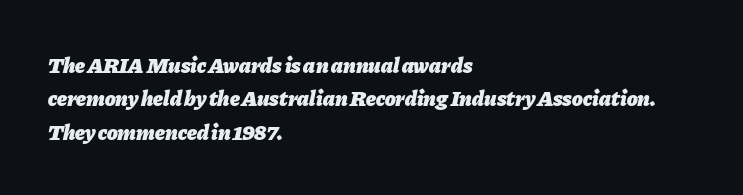
The image shows 22 px bold type, italic (leaning right); set left-aligned, normal line spacing (1.52x), normal letter spacing, not underlined.
